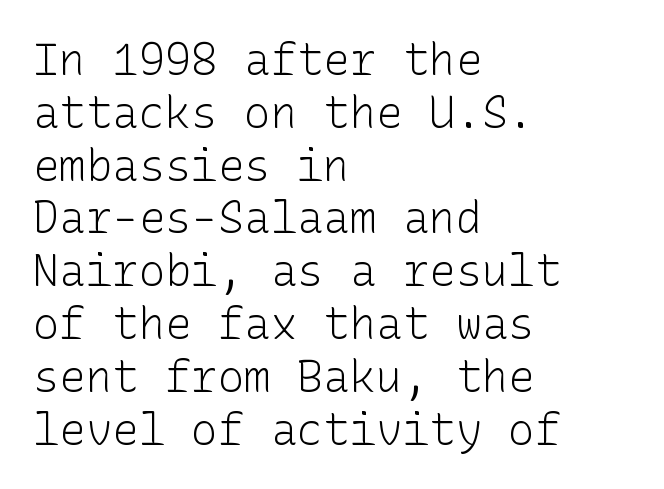
The image shows 44 px light sans-serif type, upright; set left-aligned, line spacing 1.2x, normal letter spacing, not underlined; low stroke contrast and a medium x-height.
